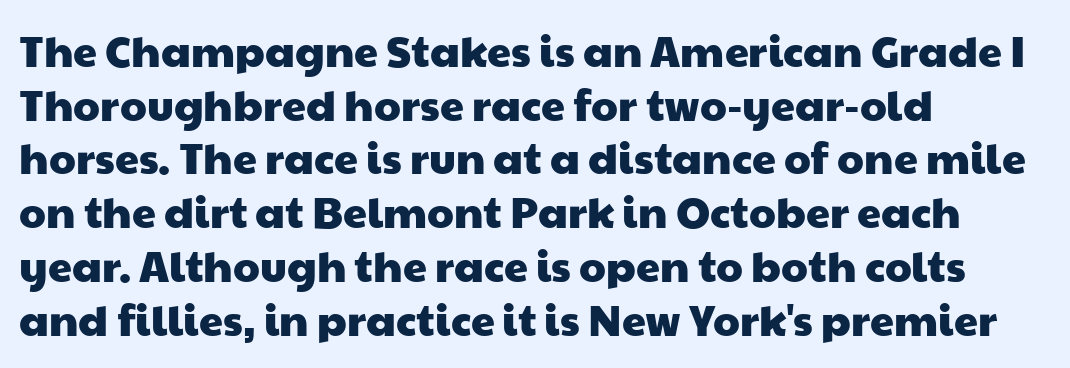
Q: Is the typeface a serif or a sans-serif typeface? A: Sans-serif.
Q: Is the text underlined? A: No.
Q: How is the paragraph aligned? A: Left-aligned.
Q: Is the spacing between letters normal or unusually wide? A: Normal.
Q: Is the spacing between lines tight, normal or loose? A: Normal.
Q: Width (condensed, normal, or wide)? A: Wide.
Q: Stroke contrast? A: Low.
Q: x-height? A: Medium.
Q: Monospaced? A: No.
